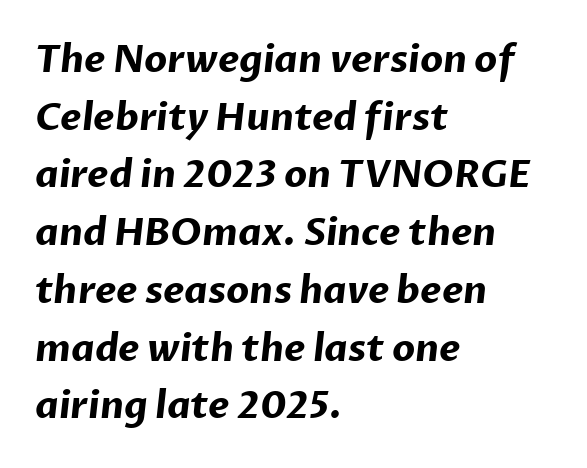
Q: Is the text bold? A: Yes.
Q: Is the typeface a serif or a sans-serif typeface? A: Sans-serif.
Q: Is the text underlined? A: No.
Q: How is the paragraph aligned? A: Left-aligned.
Q: Is the spacing between letters normal or unusually wide? A: Normal.
Q: Is the spacing between lines tight, normal or loose? A: Normal.
Q: Width (condensed, normal, or wide)? A: Normal.
Q: Stroke contrast? A: Low.
Q: x-height? A: Medium.
Q: Monospaced? A: No.
